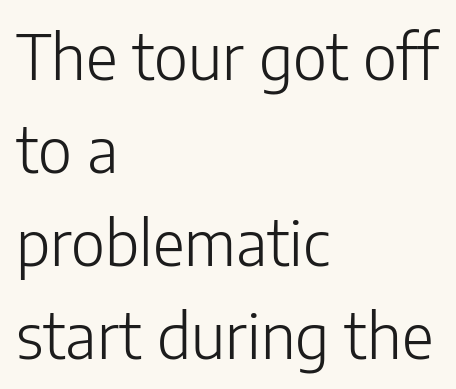
Q: Is the text bold? A: No.
Q: Is the text italic (slanted)? A: No, it is upright.
Q: Is the typeface a serif or a sans-serif typeface? A: Sans-serif.
Q: Is the text underlined? A: No.
Q: How is the paragraph aligned? A: Left-aligned.
Q: Is the spacing between letters normal or unusually wide? A: Normal.
Q: Is the spacing between lines tight, normal or loose? A: Normal.
Q: Width (condensed, normal, or wide)? A: Normal.
Q: Stroke contrast? A: Low.
Q: x-height? A: Medium.
Q: Monospaced? A: No.
